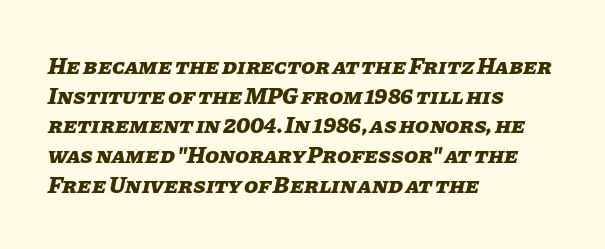
{"italic": "yes", "lean": "right", "slant_degrees": 11, "bold": "yes", "underline": "no", "align": "left", "line_spacing": "normal", "line_spacing_ratio": 1.29, "letter_spacing": "normal", "letter_spacing_em": 0.0, "glyph_px": 23}
